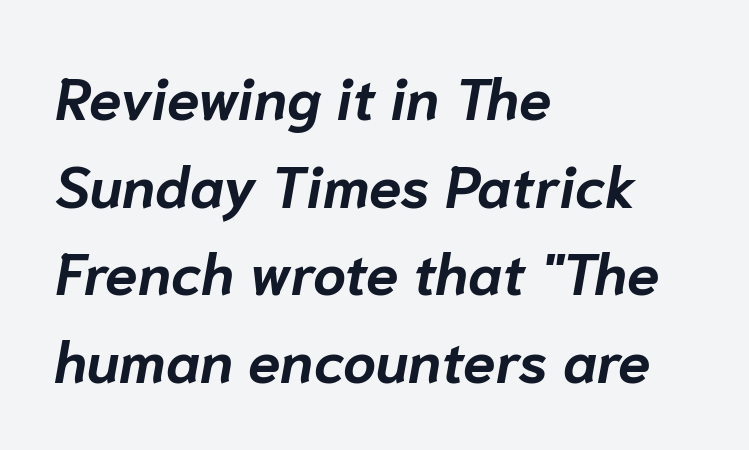
Q: Is the text bold? A: Yes.
Q: Is the text italic (slanted)? A: Yes, it leans right by about 10 degrees.
Q: Is the text underlined? A: No.
Q: How is the paragraph aligned? A: Left-aligned.
Q: Is the spacing between letters normal or unusually wide? A: Normal.
Q: Is the spacing between lines tight, normal or loose? A: Normal.
Q: Width (condensed, normal, or wide)? A: Normal.
Q: Stroke contrast? A: Low.
Q: x-height? A: Medium.
Q: Monospaced? A: No.
